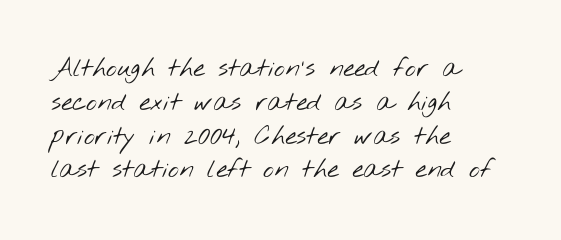
The image shows 26 px text type; set left-aligned, normal line spacing (1.3x), normal letter spacing, not underlined.
